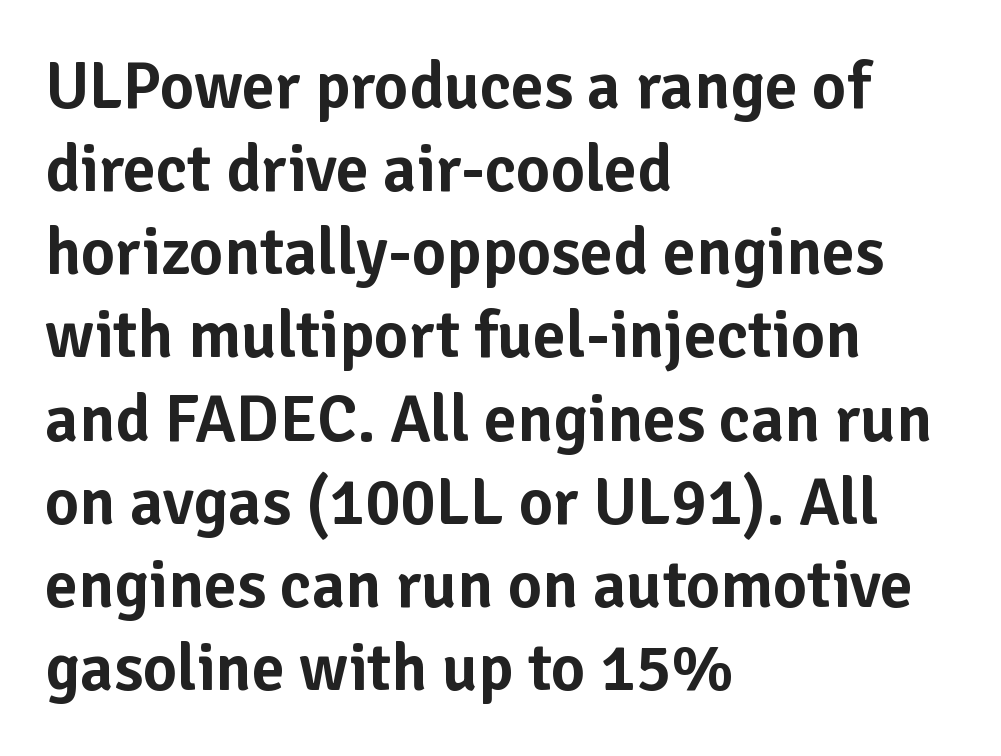
Each line starts at the same left margin while the right side varies. What kind of face is this? One without serifs — a sans. The gaps between neighbouring characters are ordinary and unremarkable. In terms of posture, this sample is upright. This sample keeps an unexceptional amount of space between lines. Descender tails drop into unmarked territory.
